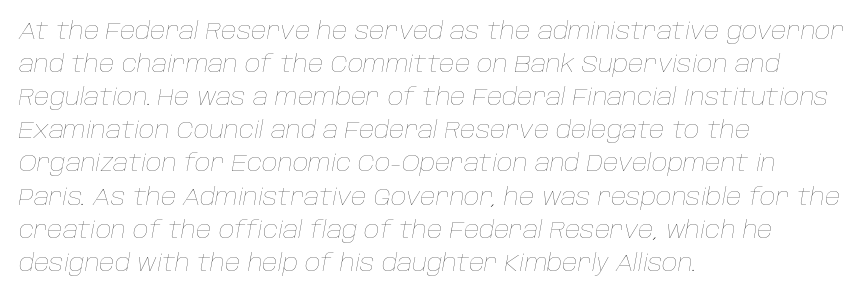
Q: Is the text bold? A: No.
Q: Is the text italic (slanted)? A: Yes, it leans right by about 10 degrees.
Q: Is the text underlined? A: No.
Q: How is the paragraph aligned? A: Left-aligned.
Q: Is the spacing between letters normal or unusually wide? A: Normal.
Q: Is the spacing between lines tight, normal or loose? A: Normal.
